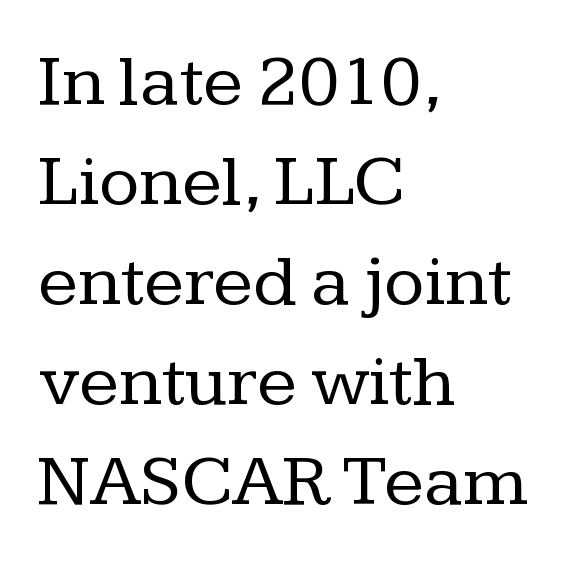
The lettering stays uniformly vertical, giving the passage a roman look. Letters have the restrained weight of plain body copy at most. In terms of leading, this rendering sits right in the middle. These lines are set flush left with a ragged right edge. You could call the tracking neutral — neither tight nor loose.
